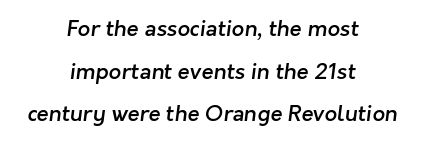
The image shows 22 px text type; set centered, loose line spacing (1.94x), normal letter spacing, not underlined.
